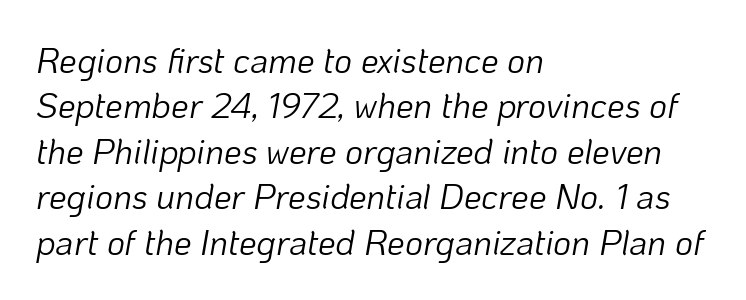
Q: Is the text bold? A: No.
Q: Is the text italic (slanted)? A: Yes, it leans right by about 10 degrees.
Q: Is the text underlined? A: No.
Q: How is the paragraph aligned? A: Left-aligned.
Q: Is the spacing between letters normal or unusually wide? A: Normal.
Q: Is the spacing between lines tight, normal or loose? A: Normal.
Q: Width (condensed, normal, or wide)? A: Normal.
Q: Stroke contrast? A: Low.
Q: x-height? A: Medium.
Q: Monospaced? A: No.
